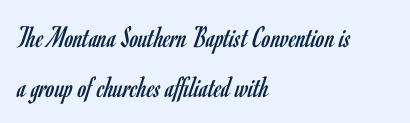
{"serif": "no", "bold": "no", "weight": "regular", "width": "condensed", "stroke_contrast": "low", "x_height": "small", "monospaced": "no", "underline": "no", "align": "left", "line_spacing": "normal", "line_spacing_ratio": 1.6, "letter_spacing": "normal", "letter_spacing_em": 0.0, "glyph_px": 31}
